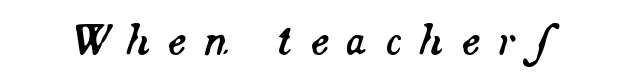
Honestly, the letter spacing is so wide it's the main thing you notice. These lines are rendered in a variable-pitch font. Any mark beneath the type? The region is blank. A typesetter would mark this as italic.
